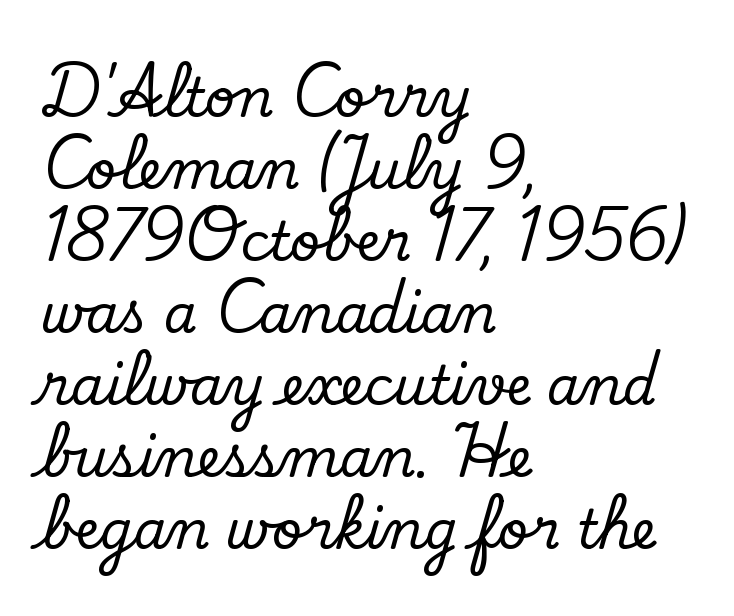
Descender tails drop into unmarked territory. Tracking value appears to be zero — textbook default spacing. Check where the strokes stop: tiny serifs finish them off.
